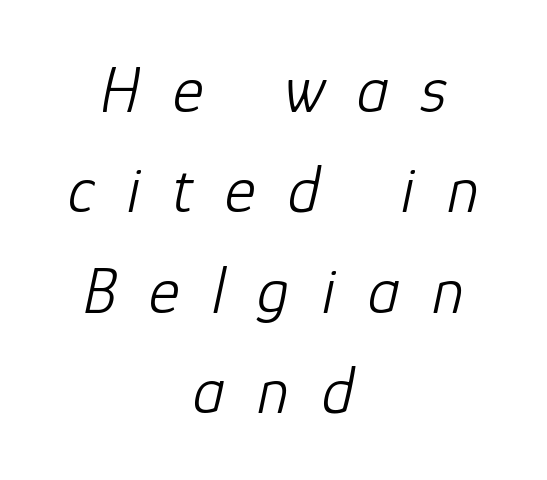
Q: Is the text bold? A: No.
Q: Is the text italic (slanted)? A: Yes, it leans right by about 12 degrees.
Q: Is the text underlined? A: No.
Q: How is the paragraph aligned? A: Centered.
Q: Is the spacing between letters normal or unusually wide? A: Unusually wide.
Q: Is the spacing between lines tight, normal or loose? A: Normal.
Q: Width (condensed, normal, or wide)? A: Normal.
Q: Stroke contrast? A: Low.
Q: x-height? A: Medium.
Q: Monospaced? A: No.
